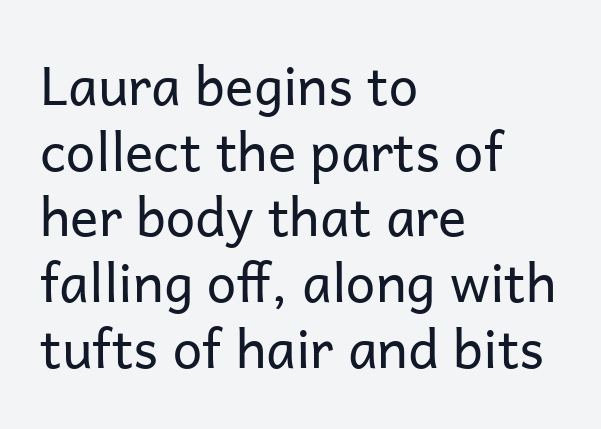
Q: Is the text bold? A: No.
Q: Is the text italic (slanted)? A: No, it is upright.
Q: Is the typeface a serif or a sans-serif typeface? A: Sans-serif.
Q: Is the text underlined? A: No.
Q: How is the paragraph aligned? A: Left-aligned.
Q: Is the spacing between letters normal or unusually wide? A: Normal.
Q: Width (condensed, normal, or wide)? A: Normal.
Q: Stroke contrast? A: Low.
Q: x-height? A: Medium.
Q: Monospaced? A: No.
